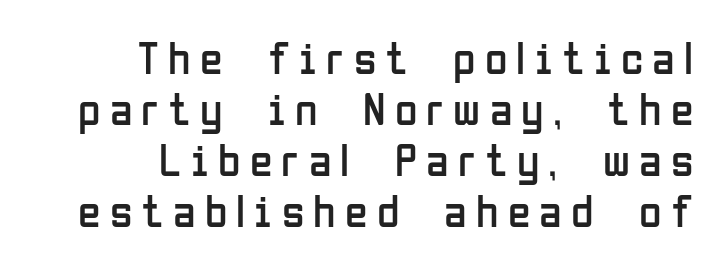
Q: Is the text bold? A: No.
Q: Is the text italic (slanted)? A: No, it is upright.
Q: Is the typeface a serif or a sans-serif typeface? A: Sans-serif.
Q: Is the text underlined? A: No.
Q: How is the paragraph aligned? A: Right-aligned.
Q: Is the spacing between letters normal or unusually wide? A: Unusually wide.
Q: Is the spacing between lines tight, normal or loose? A: Tight.
Q: Width (condensed, normal, or wide)? A: Condensed.
Q: Stroke contrast? A: Low.
Q: x-height? A: Medium.
Q: Monospaced? A: No.
